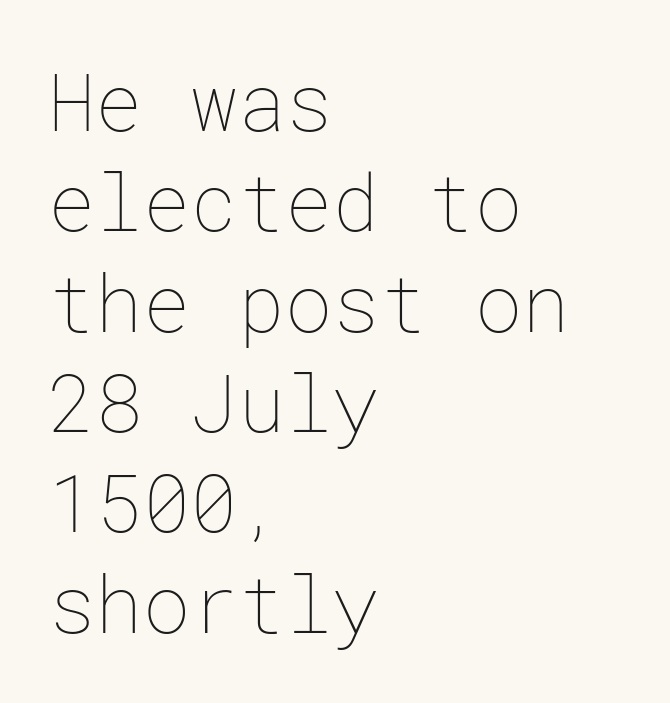
Q: Is the text bold? A: No.
Q: Is the text italic (slanted)? A: No, it is upright.
Q: Is the text underlined? A: No.
Q: How is the paragraph aligned? A: Left-aligned.
Q: Is the spacing between letters normal or unusually wide? A: Normal.
Q: Is the spacing between lines tight, normal or loose? A: Normal.
Q: Width (condensed, normal, or wide)? A: Normal.
Q: Stroke contrast? A: Low.
Q: x-height? A: Medium.
